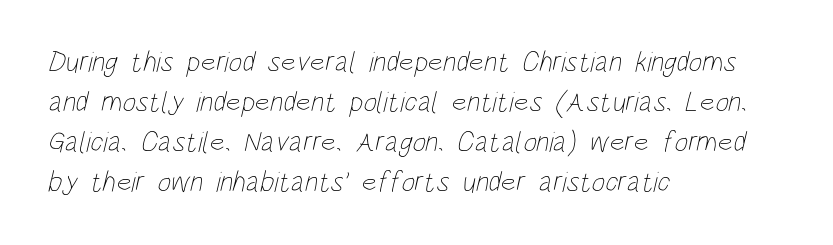
{"bold": "no", "weight": "thin", "width": "condensed", "stroke_contrast": "low", "x_height": "large", "monospaced": "no", "underline": "no", "align": "left", "line_spacing": "normal", "line_spacing_ratio": 1.38, "letter_spacing": "normal", "letter_spacing_em": 0.0, "glyph_px": 29}
